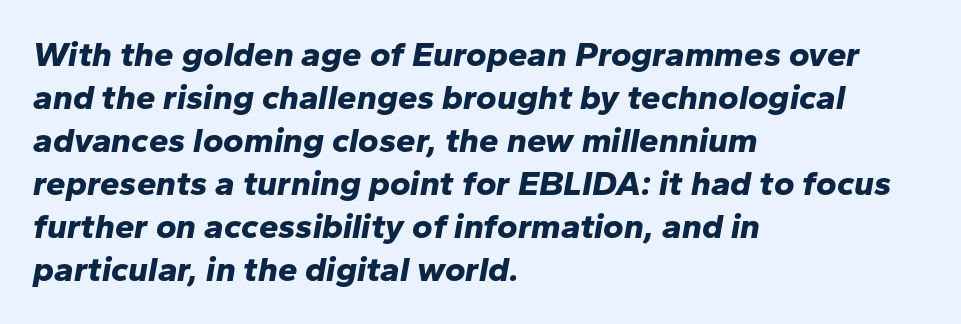
Pretty heavy lettering here — definitely bold. Look at the tracking — it's just the regular setting, nothing added. Character widths vary here, with narrow letters taking less room than wide ones. The space beneath each line is pristine and unruled.
